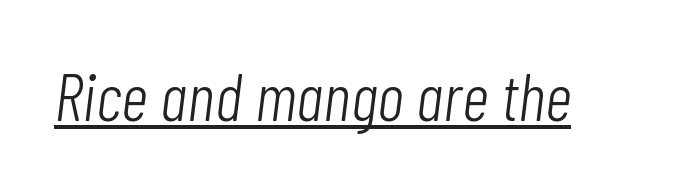
The image shows 67 px light, condensed type, italic (leaning right); set normal letter spacing, underlined; low stroke contrast and a medium x-height.
